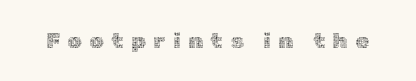
Q: Is the text bold? A: No.
Q: Is the text italic (slanted)? A: No, it is upright.
Q: Is the text underlined? A: No.
Q: Is the spacing between letters normal or unusually wide? A: Unusually wide.
